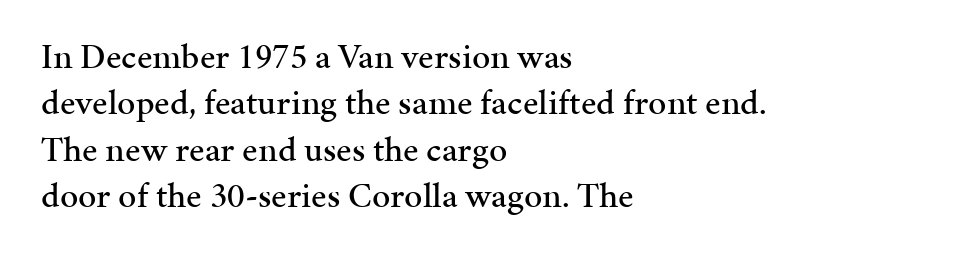
Q: Is the text italic (slanted)? A: No, it is upright.
Q: Is the typeface a serif or a sans-serif typeface? A: Serif.
Q: Is the text underlined? A: No.
Q: How is the paragraph aligned? A: Left-aligned.
Q: Is the spacing between letters normal or unusually wide? A: Normal.
Q: Is the spacing between lines tight, normal or loose? A: Normal.
Q: Width (condensed, normal, or wide)? A: Normal.
Q: Stroke contrast? A: Medium.
Q: x-height? A: Medium.
Q: Monospaced? A: No.
